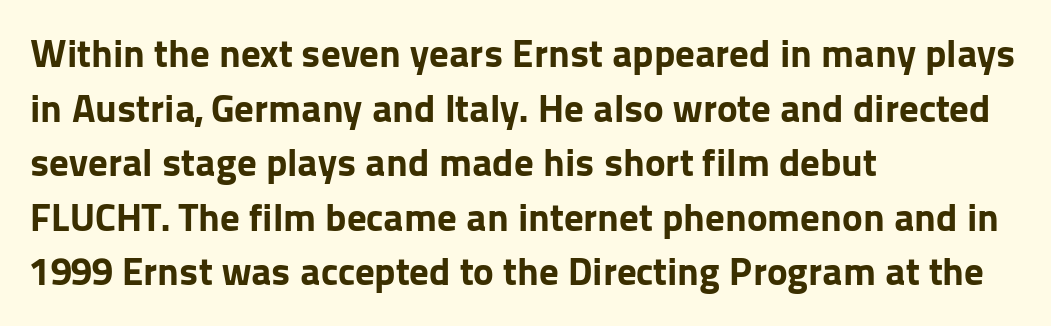
{"serif": "no", "italic": "no", "bold": "yes", "weight": "bold", "width": "normal", "stroke_contrast": "low", "x_height": "medium", "monospaced": "no", "underline": "no", "align": "left", "line_spacing": "normal", "line_spacing_ratio": 1.4, "letter_spacing": "normal", "letter_spacing_em": 0.0, "glyph_px": 39}
